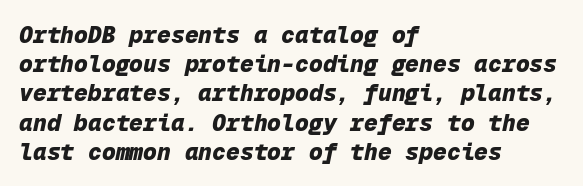
Is the type slanted? Yes — the strokes lean at a clear angle. The space beneath each line is pristine and unruled. The horizontal fit of the characters is conventional and even. Is the block centered? No — it sits flush against the left margin. Compared with an ordinary text face, these strokes are far heavier — a full bold.
